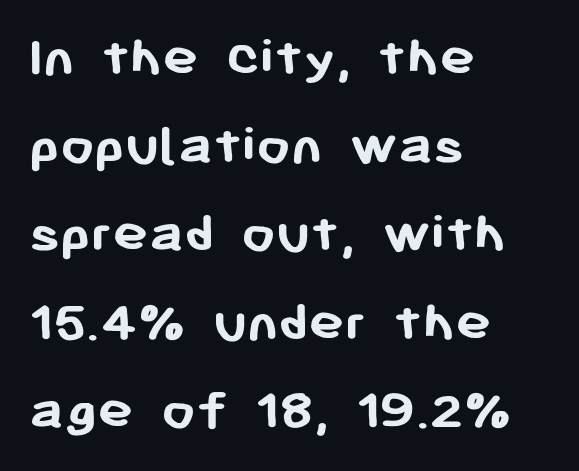
{"serif": "no", "italic": "no", "bold": "yes", "weight": "semibold", "width": "normal", "stroke_contrast": "low", "x_height": "medium", "monospaced": "no", "underline": "no", "align": "left", "line_spacing": "normal", "line_spacing_ratio": 1.47, "letter_spacing": "normal", "letter_spacing_em": 0.0, "glyph_px": 60}
